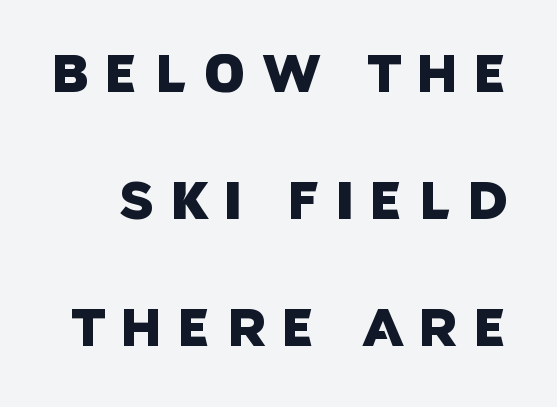
The image shows 53 px sans-serif type; set loose line spacing (2.4x), unusually wide letter spacing (+0.29 em), not underlined; low stroke contrast and a large x-height.
